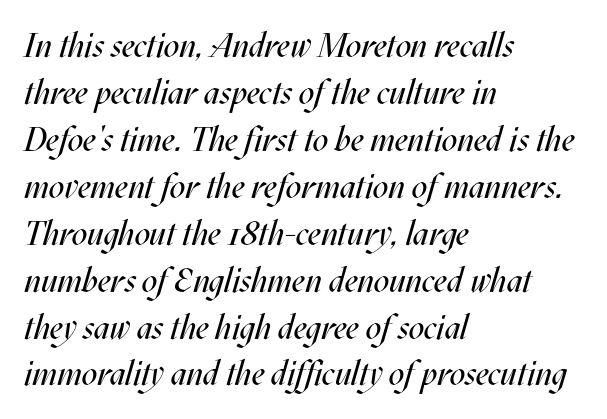
{"italic": "yes", "lean": "right", "slant_degrees": 17, "bold": "no", "weight": "regular", "width": "condensed", "stroke_contrast": "medium", "x_height": "large", "monospaced": "no", "underline": "no", "align": "left", "line_spacing": "normal", "line_spacing_ratio": 1.38, "letter_spacing": "normal", "letter_spacing_em": 0.0, "glyph_px": 34}
